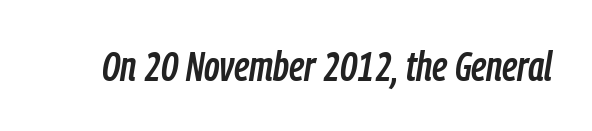
Default kerning and tracking; the words read as compact shapes. The face used here has a pronounced slope to its letters. Looks like regular typesetting: each glyph gets only the width it needs. Descenders are the only things crossing below the line.
